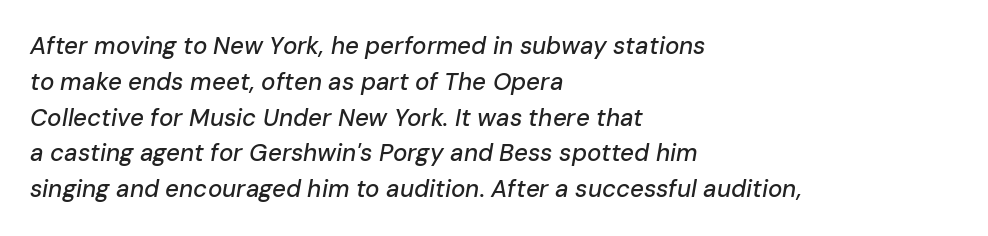
{"italic": "yes", "lean": "right", "slant_degrees": 10, "underline": "no", "align": "left", "line_spacing": "normal", "line_spacing_ratio": 1.49, "letter_spacing": "normal", "letter_spacing_em": 0.0, "glyph_px": 24}
